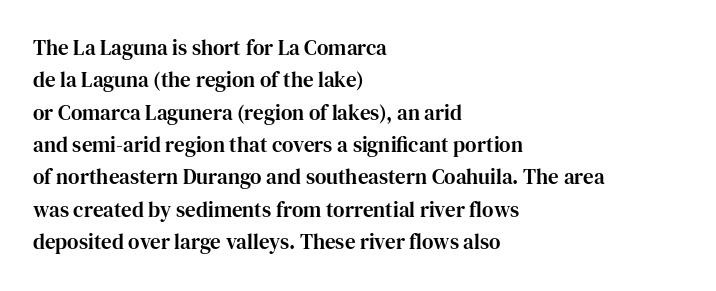
Glyph-to-glyph distance matches everyday printed text. Upright lettering throughout. Notice how descenders clear the ascenders below comfortably — that's standard leading. The strip under each line holds only bare page. Layout note: lines flush left.
